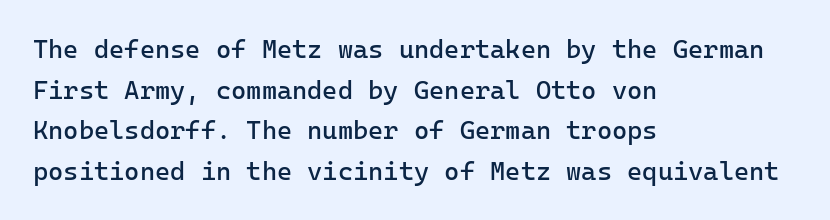
{"italic": "no", "bold": "no", "underline": "no", "align": "left", "line_spacing": "normal", "line_spacing_ratio": 1.56, "letter_spacing": "normal", "letter_spacing_em": 0.0, "glyph_px": 26}
